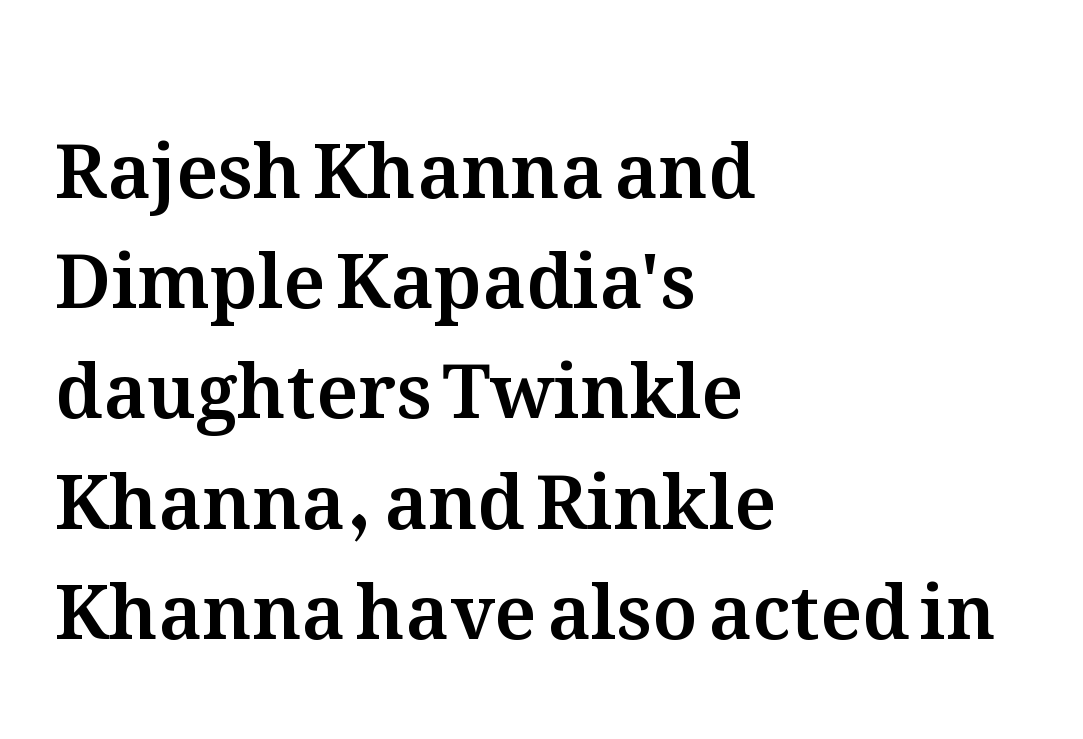
Q: Is the text italic (slanted)? A: No, it is upright.
Q: Is the text underlined? A: No.
Q: How is the paragraph aligned? A: Left-aligned.
Q: Is the spacing between letters normal or unusually wide? A: Normal.
Q: Is the spacing between lines tight, normal or loose? A: Normal.
Q: Width (condensed, normal, or wide)? A: Normal.
Q: Stroke contrast? A: Medium.
Q: x-height? A: Medium.
Q: Monospaced? A: No.
